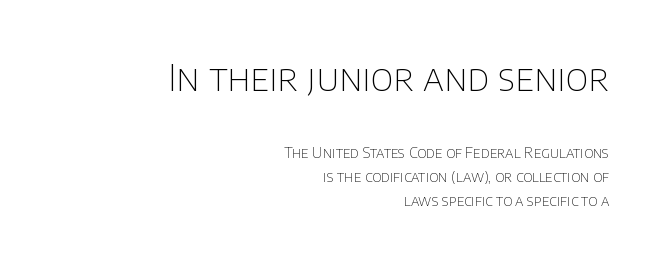
The paragraph has a hard right edge and a soft left edge. Each letter's strokes conclude bluntly, with no projecting serifs. Notice how the stems are strictly vertical — no italics here. Weight: in the light-to-regular range. Students, observe: this is what conventionally led text looks like. Unmarked baselines from the first word to the last.
